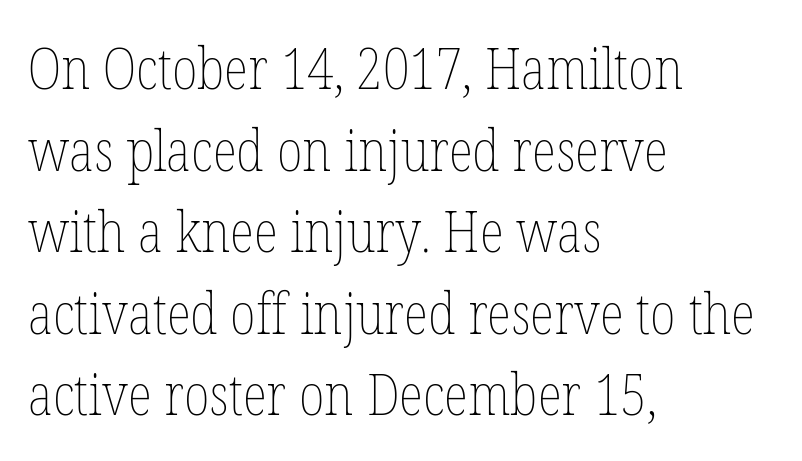
{"italic": "no", "bold": "no", "weight": "thin", "width": "condensed", "stroke_contrast": "low", "x_height": "medium", "monospaced": "no", "underline": "no", "align": "left", "line_spacing": "normal", "line_spacing_ratio": 1.43, "letter_spacing": "normal", "letter_spacing_em": 0.0, "glyph_px": 57}
